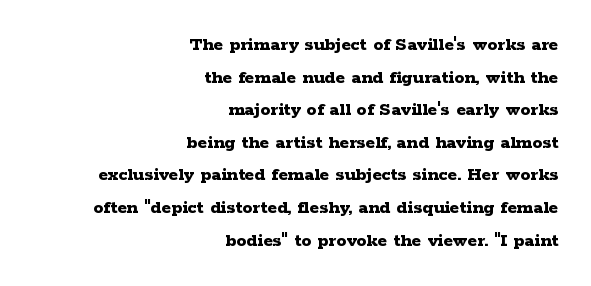
The image shows 20 px bold type, upright; set right-aligned, normal line spacing (1.63x), normal letter spacing, not underlined.
